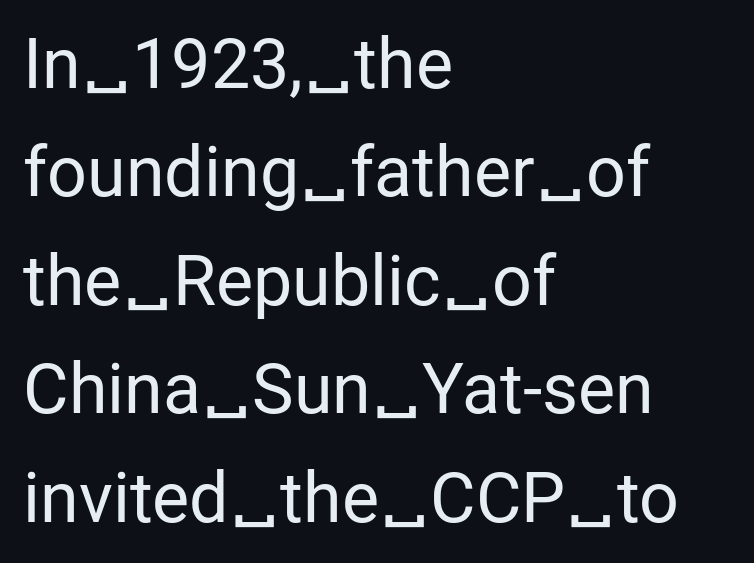
Q: Is the text bold? A: No.
Q: Is the text italic (slanted)? A: No, it is upright.
Q: Is the typeface a serif or a sans-serif typeface? A: Sans-serif.
Q: Is the text underlined? A: No.
Q: How is the paragraph aligned? A: Left-aligned.
Q: Is the spacing between letters normal or unusually wide? A: Normal.
Q: Is the spacing between lines tight, normal or loose? A: Normal.
Q: Width (condensed, normal, or wide)? A: Normal.
Q: Stroke contrast? A: Low.
Q: x-height? A: Medium.
Q: Monospaced? A: No.
